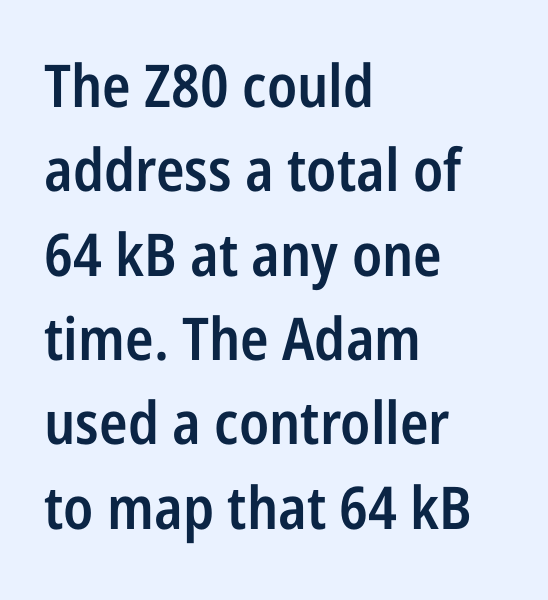
The image shows 59 px semibold, condensed sans-serif type, upright; set left-aligned, normal line spacing (1.43x), normal letter spacing, not underlined; low stroke contrast and a medium x-height.
